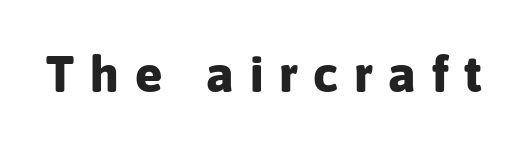
Q: Is the text bold? A: Yes.
Q: Is the text italic (slanted)? A: No, it is upright.
Q: Is the typeface a serif or a sans-serif typeface? A: Sans-serif.
Q: Is the text underlined? A: No.
Q: Is the spacing between letters normal or unusually wide? A: Unusually wide.
Q: Width (condensed, normal, or wide)? A: Normal.
Q: Stroke contrast? A: Low.
Q: x-height? A: Medium.
Q: Monospaced? A: No.
